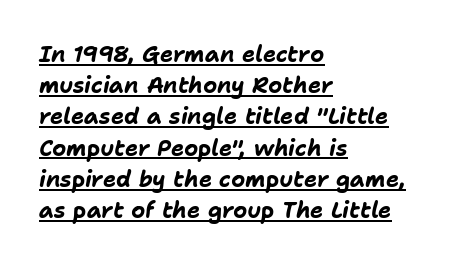
{"italic": "yes", "lean": "right", "slant_degrees": 11, "bold": "yes", "underline": "yes", "align": "left", "line_spacing": "normal", "line_spacing_ratio": 1.42, "letter_spacing": "normal", "letter_spacing_em": 0.0, "glyph_px": 22}
